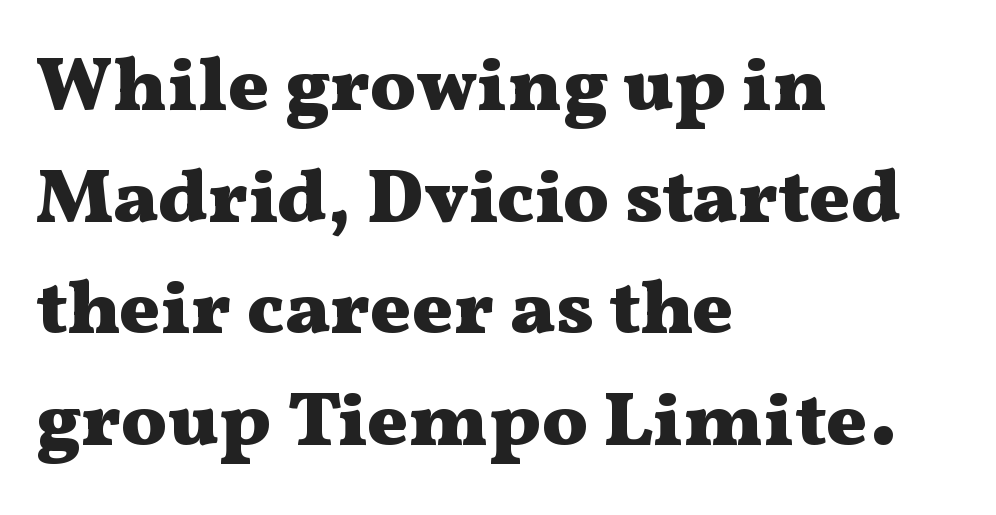
{"serif": "yes", "italic": "no", "bold": "yes", "weight": "heavy", "width": "wide", "stroke_contrast": "medium", "x_height": "medium", "monospaced": "no", "underline": "no", "align": "left", "line_spacing": "normal", "line_spacing_ratio": 1.45, "letter_spacing": "normal", "letter_spacing_em": 0.0, "glyph_px": 77}
